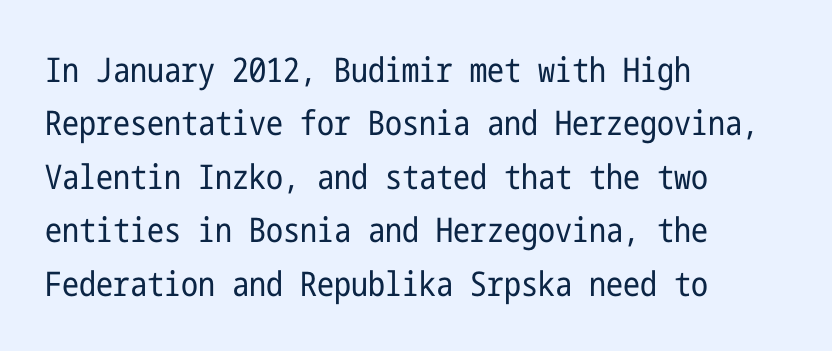
The image shows 34 px regular-weight, condensed sans-serif type, upright; set left-aligned, normal line spacing (1.57x), normal letter spacing, not underlined; low stroke contrast and a medium x-height.
